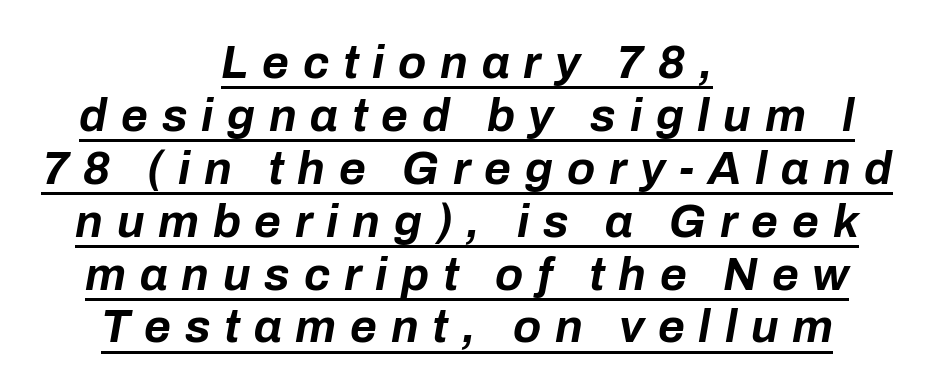
Q: Is the text bold? A: Yes.
Q: Is the text italic (slanted)? A: Yes, it leans right by about 10 degrees.
Q: Is the text underlined? A: Yes.
Q: How is the paragraph aligned? A: Centered.
Q: Is the spacing between letters normal or unusually wide? A: Unusually wide.
Q: Is the spacing between lines tight, normal or loose? A: Tight.
Q: Width (condensed, normal, or wide)? A: Normal.
Q: Stroke contrast? A: Low.
Q: x-height? A: Medium.
Q: Monospaced? A: No.
